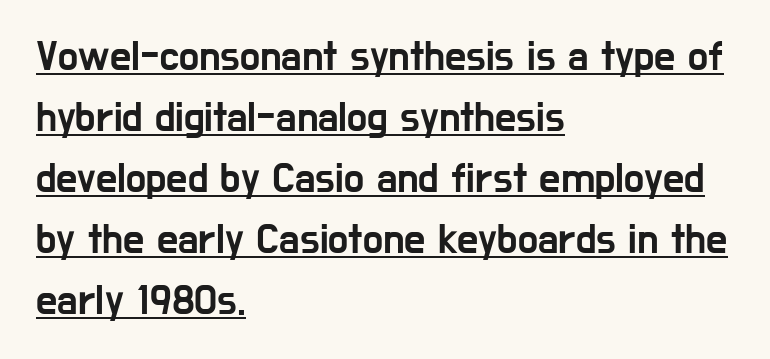
The image shows 42 px condensed sans-serif type, upright; set left-aligned, normal line spacing (1.45x), normal letter spacing, underlined; low stroke contrast and a medium x-height.
